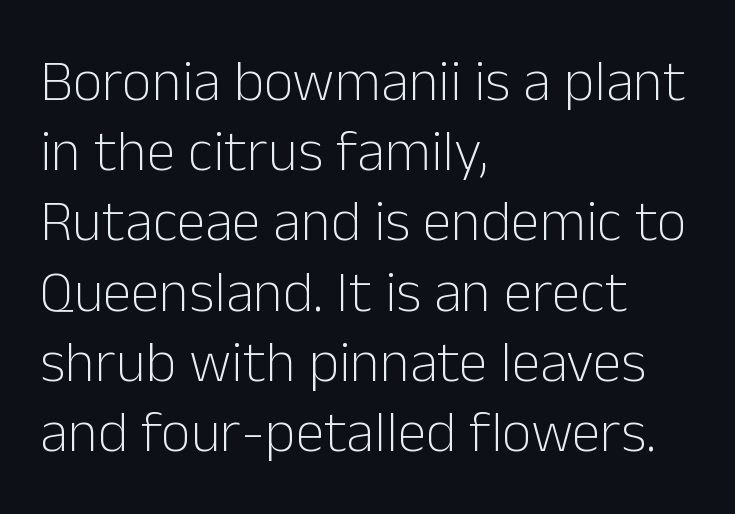
Q: Is the text bold? A: No.
Q: Is the text italic (slanted)? A: No, it is upright.
Q: Is the typeface a serif or a sans-serif typeface? A: Sans-serif.
Q: Is the text underlined? A: No.
Q: How is the paragraph aligned? A: Left-aligned.
Q: Is the spacing between letters normal or unusually wide? A: Normal.
Q: Width (condensed, normal, or wide)? A: Normal.
Q: Stroke contrast? A: Low.
Q: x-height? A: Medium.
Q: Monospaced? A: No.
